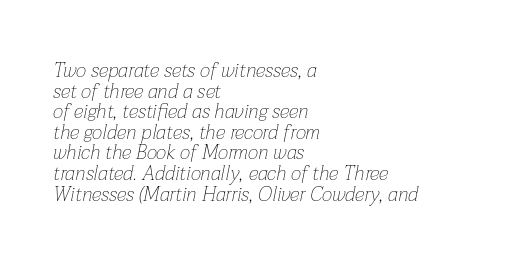
{"italic": "yes", "lean": "right", "slant_degrees": 12, "bold": "no", "underline": "no", "align": "left", "line_spacing": "tight", "line_spacing_ratio": 1.03, "letter_spacing": "normal", "letter_spacing_em": 0.0, "glyph_px": 20}
